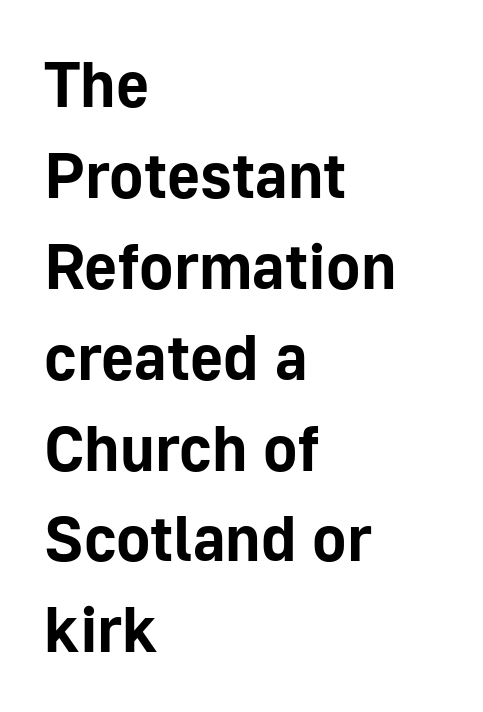
{"serif": "no", "italic": "no", "bold": "yes", "weight": "bold", "width": "normal", "stroke_contrast": "low", "x_height": "medium", "monospaced": "no", "underline": "no", "align": "left", "line_spacing": "normal", "line_spacing_ratio": 1.42, "letter_spacing": "normal", "letter_spacing_em": 0.0, "glyph_px": 64}
